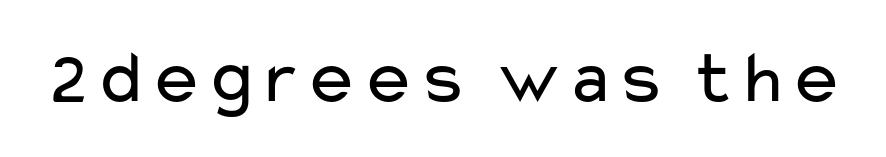
Q: Is the text bold? A: No.
Q: Is the text italic (slanted)? A: No, it is upright.
Q: Is the typeface a serif or a sans-serif typeface? A: Sans-serif.
Q: Is the text underlined? A: No.
Q: Is the spacing between letters normal or unusually wide? A: Normal.
Q: Width (condensed, normal, or wide)? A: Wide.
Q: Stroke contrast? A: Low.
Q: x-height? A: Medium.
Q: Monospaced? A: No.
